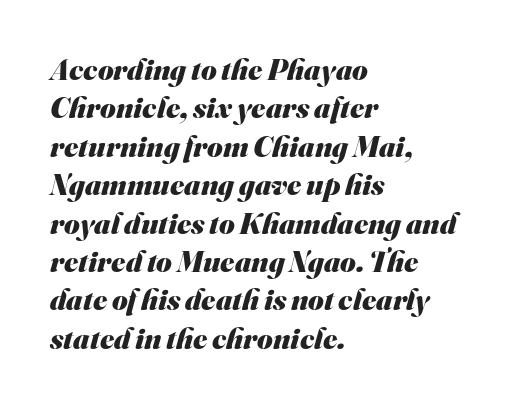
{"serif": "no", "bold": "yes", "weight": "heavy", "width": "normal", "stroke_contrast": "medium", "x_height": "small", "monospaced": "no", "underline": "no", "align": "left", "line_spacing": "normal", "line_spacing_ratio": 1.28, "letter_spacing": "normal", "letter_spacing_em": 0.0, "glyph_px": 30}
